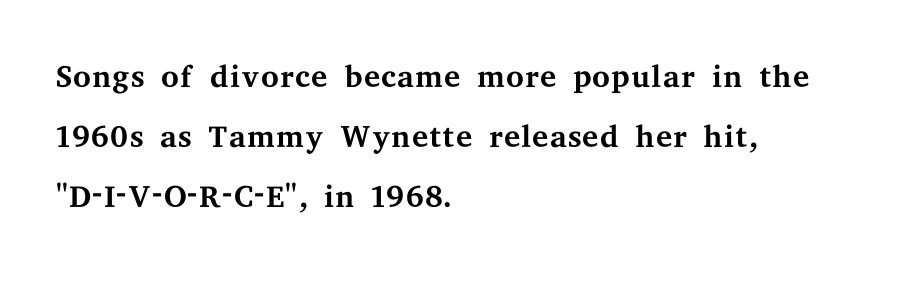
Q: Is the text bold? A: No.
Q: Is the text italic (slanted)? A: No, it is upright.
Q: Is the typeface a serif or a sans-serif typeface? A: Serif.
Q: Is the text underlined? A: No.
Q: How is the paragraph aligned? A: Left-aligned.
Q: Is the spacing between letters normal or unusually wide? A: Normal.
Q: Is the spacing between lines tight, normal or loose? A: Normal.
Q: Width (condensed, normal, or wide)? A: Wide.
Q: Stroke contrast? A: Medium.
Q: x-height? A: Medium.
Q: Monospaced? A: No.
